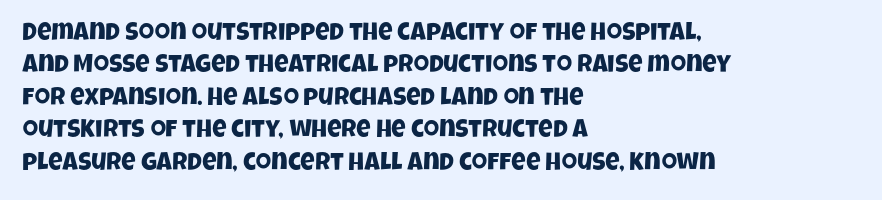
The passage shown is not underscored anywhere. The passage is arranged the way most books set body copy — flush left. Normally led — the rows are evenly, conventionally spaced. How are the letters spaced? Ordinarily, with no added tracking.
